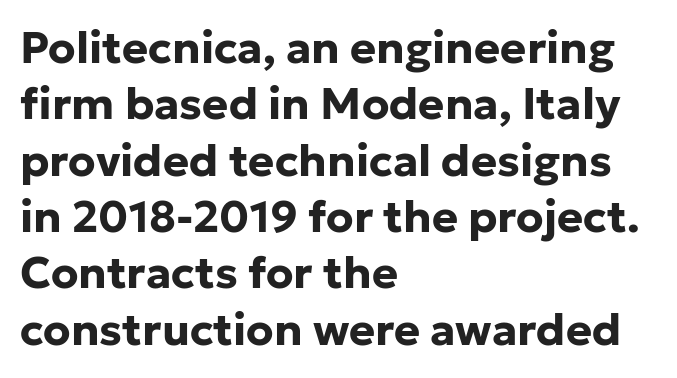
This rendering employs a face without finishing strokes, i.e., a sans-serif. Is there much room between lines? A standard amount, neither cramped nor airy. The words here are not underlined. Note the varied advance widths — an 'i' is clearly narrower than an 'm'. If you drew a line through each stem, it would be perfectly vertical.
